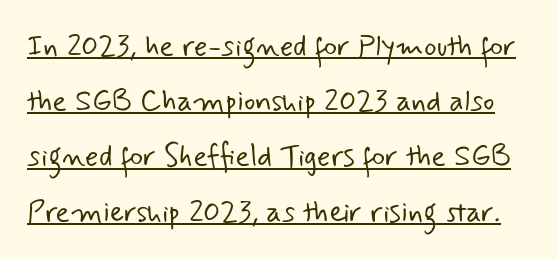
{"serif": "no", "bold": "no", "weight": "light", "width": "normal", "stroke_contrast": "low", "x_height": "small", "monospaced": "no", "underline": "yes", "line_spacing_ratio": 1.84, "letter_spacing": "normal", "letter_spacing_em": 0.0, "glyph_px": 30}
